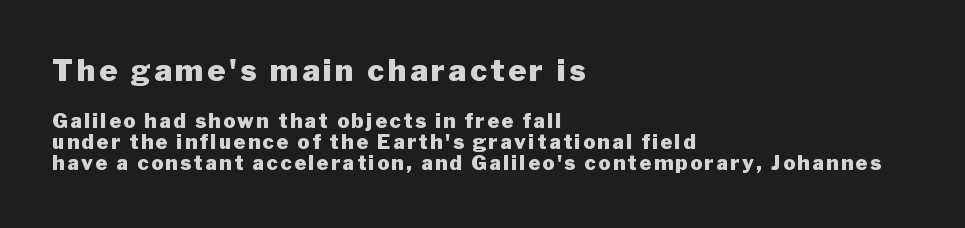
Q: Is the text bold? A: Yes.
Q: Is the text italic (slanted)? A: No, it is upright.
Q: Is the typeface a serif or a sans-serif typeface? A: Sans-serif.
Q: Is the text underlined? A: No.
Q: How is the paragraph aligned? A: Left-aligned.
Q: Is the spacing between lines tight, normal or loose? A: Tight.
Q: Which block of text is set in a larger size, the first (top) or the second (bottom)? A: The first (top) one.
Q: Width (condensed, normal, or wide)? A: Normal.
Q: Stroke contrast? A: Low.
Q: x-height? A: Medium.
Q: Monospaced? A: No.
